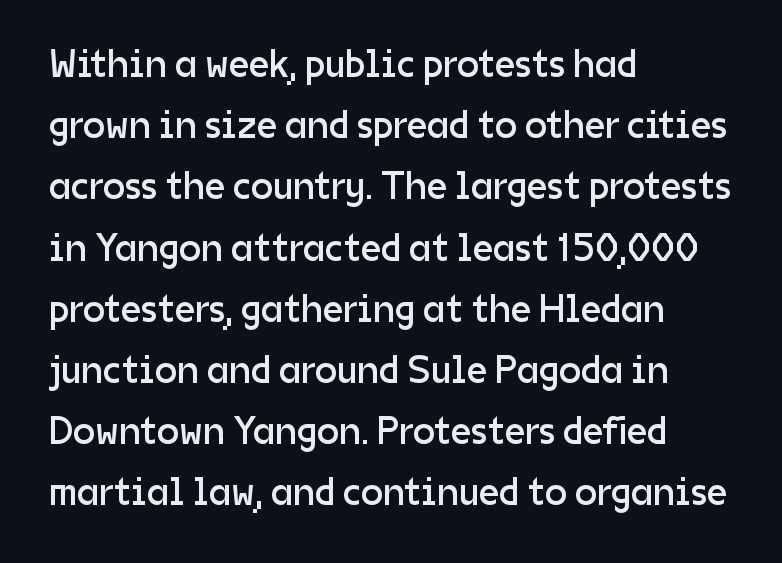
The image shows 40 px regular-weight sans-serif type, upright; set left-aligned, normal line spacing (1.53x), normal letter spacing, not underlined; low stroke contrast and a medium x-height.
